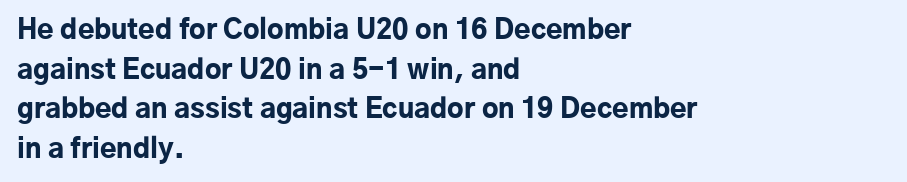
The glyphs are unaccompanied by any horizontal stroke below them. The characters look thick and weighty, a clear bold. Horizontally, the lines are justified to the leading edge only. Successive baselines arrive at the customary interval. Ordinary non-slanted type is in use.
